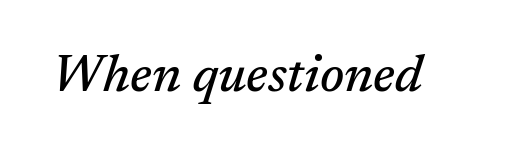
Little horizontal feet cap the strokes, marking this as serif type. Anything drawn beneath the words? Only blank space. Do the characters align in a grid? No, the font is proportional. A typesetter would mark this as italic. Characters follow at the spacing the type designer built in.
